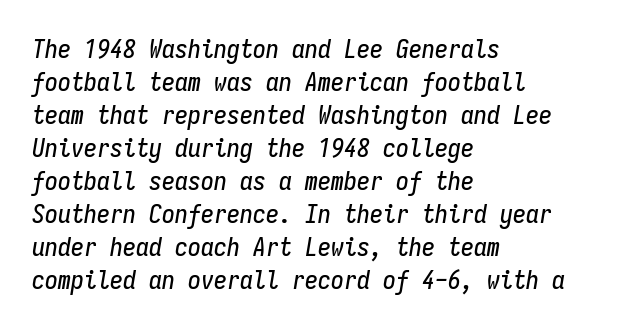
Q: Is the text italic (slanted)? A: Yes, it leans right by about 9 degrees.
Q: Is the text underlined? A: No.
Q: How is the paragraph aligned? A: Left-aligned.
Q: Is the spacing between letters normal or unusually wide? A: Normal.
Q: Is the spacing between lines tight, normal or loose? A: Normal.
